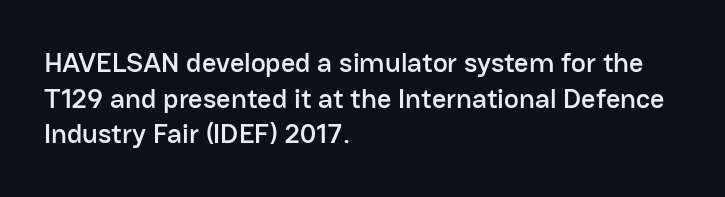
The image shows 28 px sans-serif type, upright; set left-aligned, normal line spacing (1.27x), normal letter spacing, not underlined; low stroke contrast and a medium x-height.
